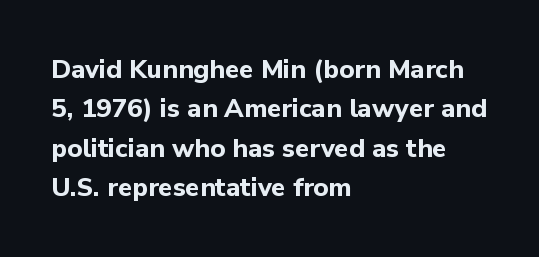
{"italic": "no", "bold": "yes", "underline": "no", "align": "left", "line_spacing": "normal", "line_spacing_ratio": 1.51, "letter_spacing": "normal", "letter_spacing_em": 0.0, "glyph_px": 26}
